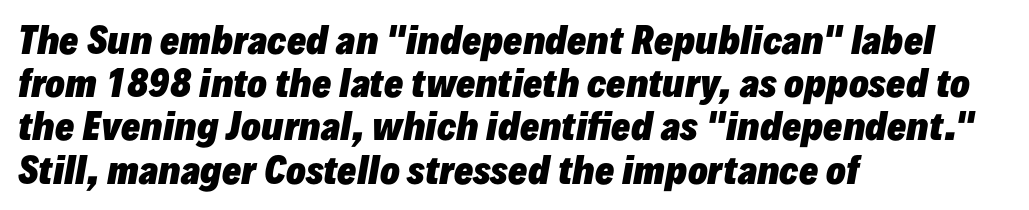
{"italic": "yes", "lean": "right", "slant_degrees": 10, "bold": "yes", "weight": "heavy", "width": "normal", "stroke_contrast": "low", "x_height": "medium", "monospaced": "no", "underline": "no", "align": "left", "line_spacing_ratio": 1.2, "letter_spacing": "normal", "letter_spacing_em": 0.0, "glyph_px": 36}
